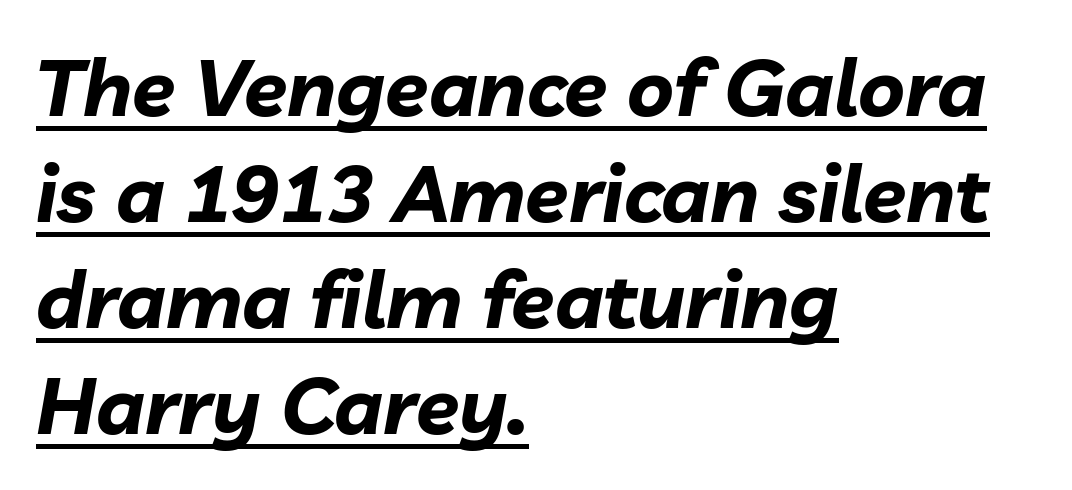
{"italic": "yes", "lean": "right", "slant_degrees": 10, "bold": "yes", "weight": "bold", "width": "normal", "stroke_contrast": "low", "x_height": "medium", "monospaced": "no", "underline": "yes", "align": "left", "line_spacing": "normal", "line_spacing_ratio": 1.34, "letter_spacing": "normal", "letter_spacing_em": 0.0, "glyph_px": 79}
